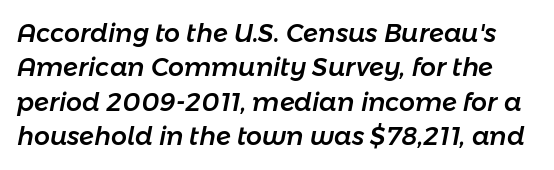
{"italic": "yes", "lean": "right", "slant_degrees": 11, "underline": "no", "line_spacing": "normal", "line_spacing_ratio": 1.38, "letter_spacing": "normal", "letter_spacing_em": 0.0, "glyph_px": 25}
